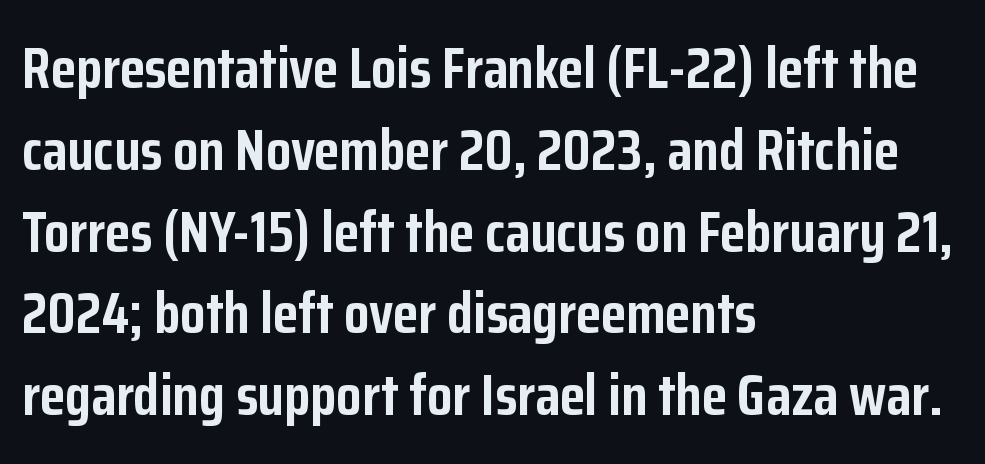
{"serif": "no", "italic": "no", "bold": "yes", "weight": "semibold", "width": "condensed", "stroke_contrast": "low", "x_height": "medium", "monospaced": "no", "underline": "no", "align": "left", "line_spacing": "normal", "line_spacing_ratio": 1.41, "letter_spacing": "normal", "letter_spacing_em": 0.0, "glyph_px": 58}
